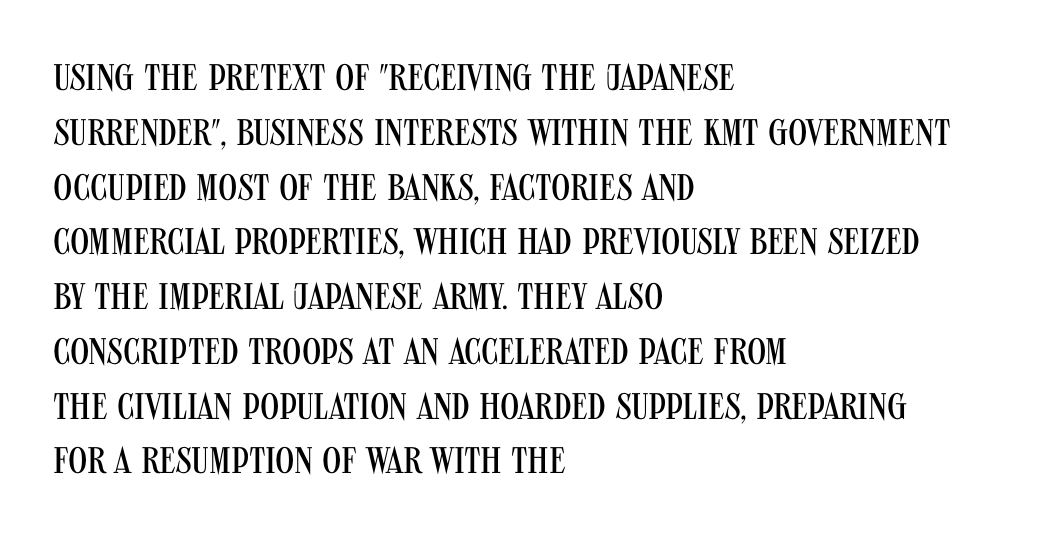
Q: Is the text bold? A: No.
Q: Is the text italic (slanted)? A: No, it is upright.
Q: Is the typeface a serif or a sans-serif typeface? A: Sans-serif.
Q: Is the text underlined? A: No.
Q: How is the paragraph aligned? A: Left-aligned.
Q: Is the spacing between letters normal or unusually wide? A: Normal.
Q: Is the spacing between lines tight, normal or loose? A: Normal.
Q: Width (condensed, normal, or wide)? A: Condensed.
Q: Stroke contrast? A: Medium.
Q: x-height? A: Large.
Q: Monospaced? A: No.
